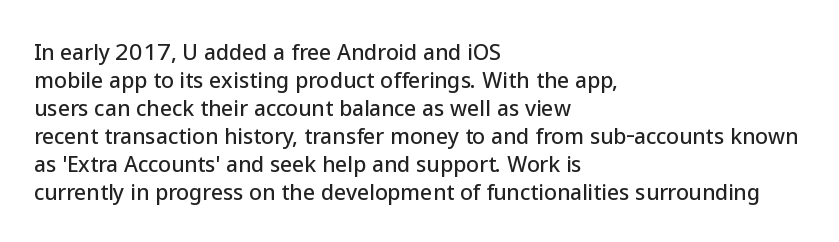
If you measured baseline to baseline, you'd find a middling distance. Descenders are the only things crossing below the line. The lines in this sample share a left origin and differ only in where they stop. Letter spacing: default. Quick note: not italic, upright.
